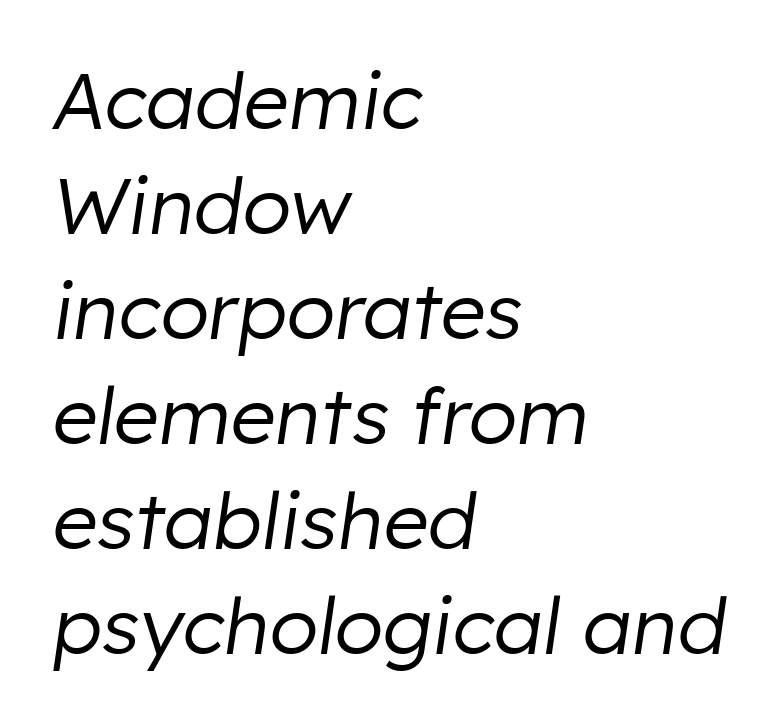
{"italic": "yes", "lean": "right", "slant_degrees": 8, "bold": "no", "weight": "regular", "width": "normal", "stroke_contrast": "low", "x_height": "medium", "monospaced": "no", "underline": "no", "align": "left", "line_spacing": "normal", "line_spacing_ratio": 1.33, "letter_spacing": "normal", "letter_spacing_em": 0.0, "glyph_px": 79}
